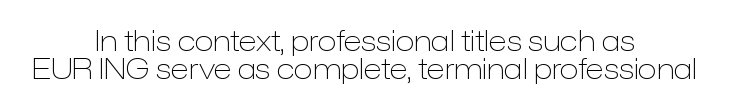
The cut favours lightness, reaching ordinary text weight at its darkest. Line starts and ends both wander, symmetrically. Students, note that the glyphs here touch the page at normal intervals. Quick note: not italic, upright. Lines of text with bare space underneath.
